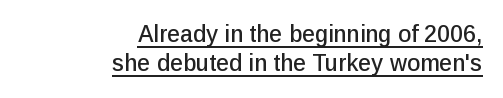
{"italic": "no", "underline": "yes", "align": "right", "line_spacing": "normal", "line_spacing_ratio": 1.28, "letter_spacing": "normal", "letter_spacing_em": 0.0, "glyph_px": 23}
